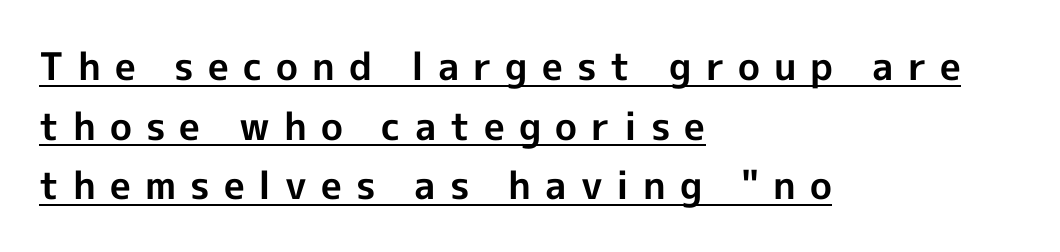
In terms of leading, this rendering sits right in the middle. Quick note: underline on. What stands out about the letter spacing? Its width — letters are far apart. The type family on display is of the sans-serif kind. The letters are bold, with thick, heavy strokes. Proportional: the letters do not fall into vertical columns.
